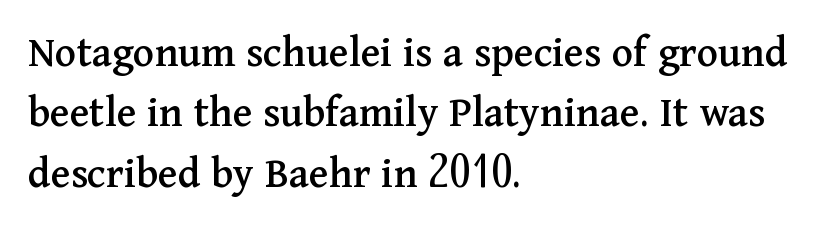
The image shows 45 px serif type, upright; set left-aligned, normal line spacing (1.34x), normal letter spacing, not underlined; medium stroke contrast and a medium x-height.
